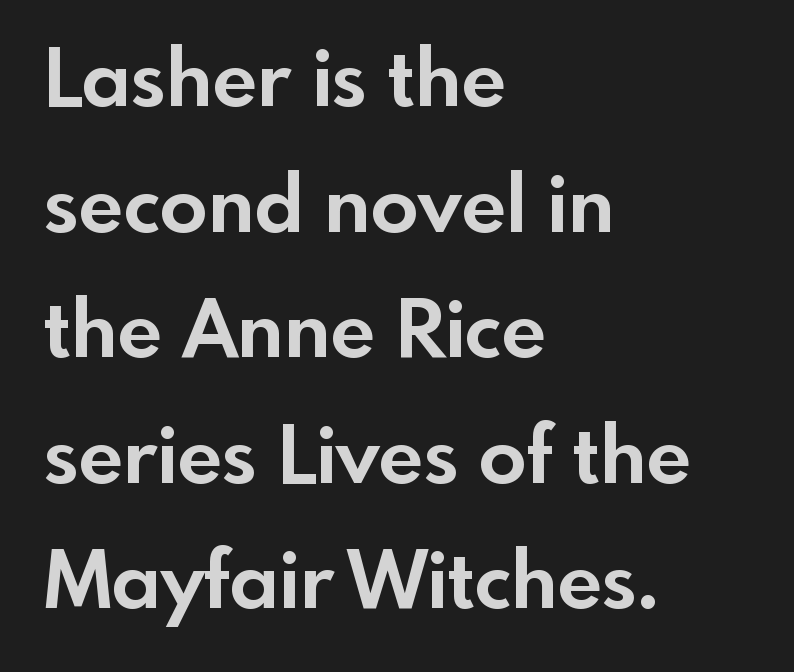
{"serif": "no", "italic": "no", "bold": "yes", "weight": "bold", "width": "normal", "x_height": "small", "monospaced": "no", "underline": "no", "align": "left", "line_spacing": "normal", "line_spacing_ratio": 1.59, "letter_spacing": "normal", "letter_spacing_em": 0.0, "glyph_px": 79}
